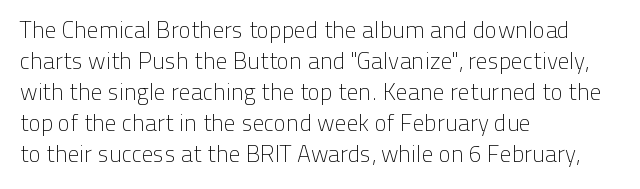
The image shows 23 px text type, upright; set left-aligned, normal line spacing (1.35x), normal letter spacing, not underlined.
